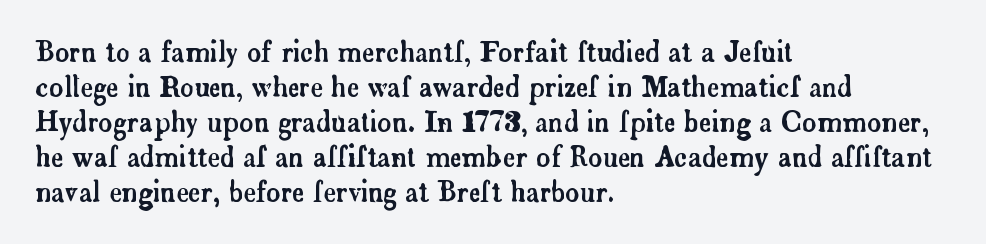
{"italic": "no", "underline": "no", "align": "left", "line_spacing": "normal", "line_spacing_ratio": 1.3, "letter_spacing": "normal", "letter_spacing_em": 0.0, "glyph_px": 27}
